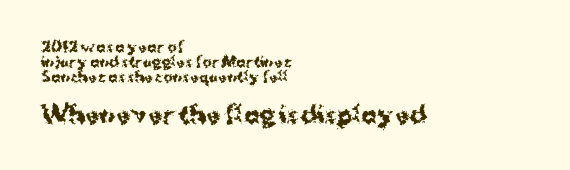
The image shows 23 px bold type, upright; set left-aligned, tight line spacing (1.08x), normal letter spacing, not underlined; the second (bottom) block is 1.64x larger.
